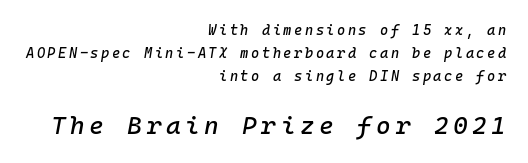
{"italic": "yes", "lean": "right", "slant_degrees": 10, "underline": "no", "align": "right", "line_spacing": "normal", "line_spacing_ratio": 1.63, "larger_block": "second", "size_ratio": 1.79, "glyph_px": 25}
